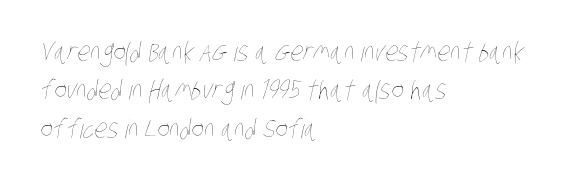
{"bold": "no", "underline": "no", "align": "left", "line_spacing": "normal", "line_spacing_ratio": 1.48, "letter_spacing": "normal", "letter_spacing_em": 0.0, "glyph_px": 26}
